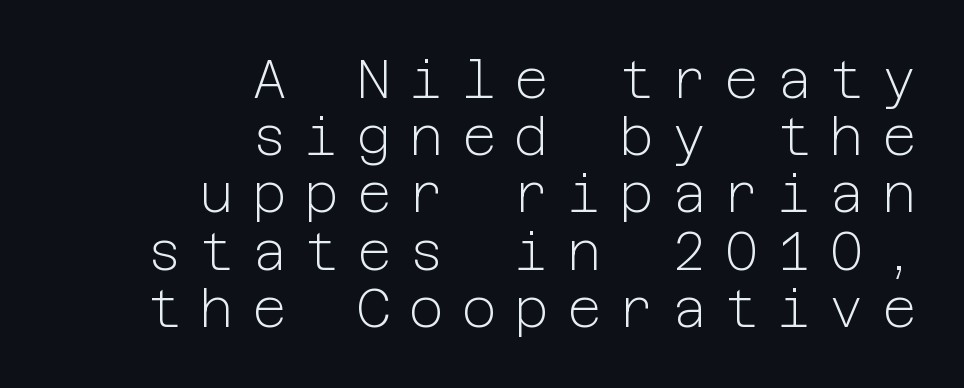
Q: Is the text bold? A: No.
Q: Is the text italic (slanted)? A: No, it is upright.
Q: Is the typeface a serif or a sans-serif typeface? A: Sans-serif.
Q: Is the text underlined? A: No.
Q: How is the paragraph aligned? A: Right-aligned.
Q: Is the spacing between letters normal or unusually wide? A: Unusually wide.
Q: Is the spacing between lines tight, normal or loose? A: Tight.
Q: Width (condensed, normal, or wide)? A: Normal.
Q: Stroke contrast? A: Low.
Q: x-height? A: Medium.
